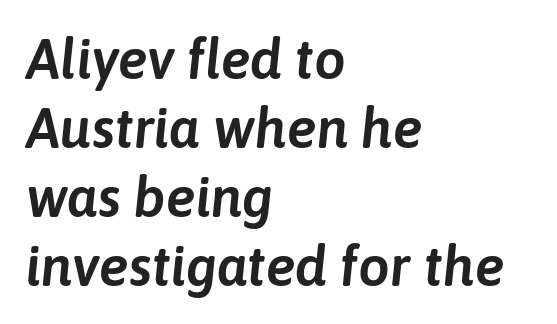
Q: Is the text italic (slanted)? A: Yes, it leans right by about 6 degrees.
Q: Is the text underlined? A: No.
Q: How is the paragraph aligned? A: Left-aligned.
Q: Is the spacing between letters normal or unusually wide? A: Normal.
Q: Width (condensed, normal, or wide)? A: Normal.
Q: Stroke contrast? A: Low.
Q: x-height? A: Medium.
Q: Monospaced? A: No.
